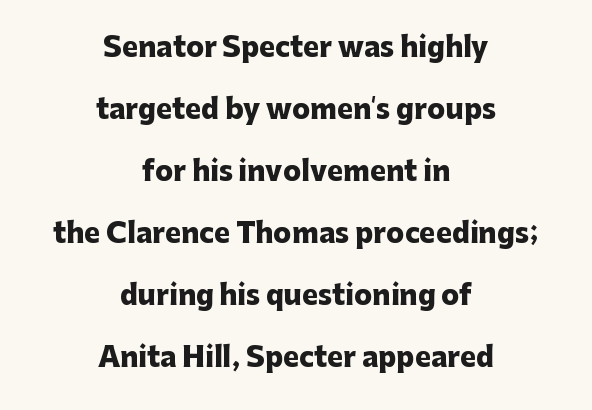
The image shows 27 px bold type, upright; set centered, loose line spacing (2.3x), normal letter spacing, not underlined.
